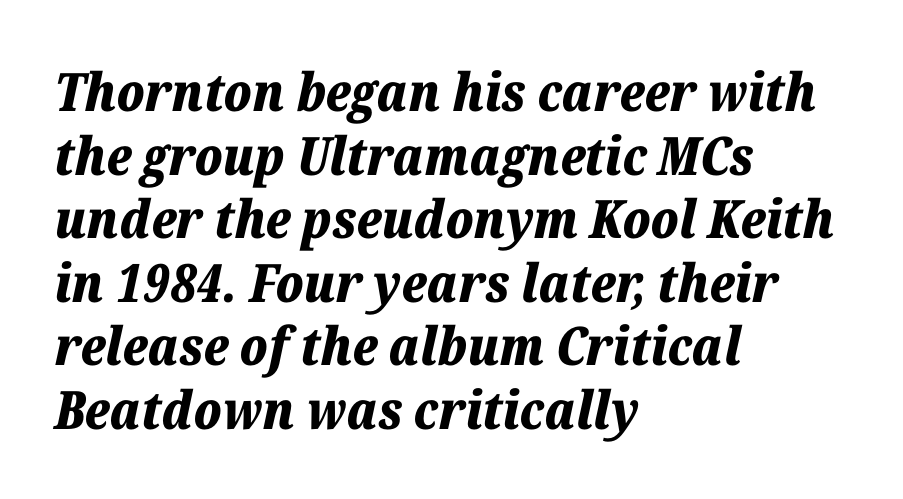
{"italic": "yes", "lean": "right", "slant_degrees": 12, "bold": "yes", "weight": "bold", "width": "normal", "stroke_contrast": "low", "x_height": "medium", "monospaced": "no", "underline": "no", "align": "left", "line_spacing_ratio": 1.2, "letter_spacing": "normal", "letter_spacing_em": 0.0, "glyph_px": 53}
